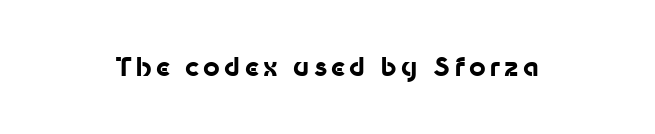
Heavy, bold letterforms. Tall strokes in this sample are plumb rather than angled. The strip under each line holds only bare page.
